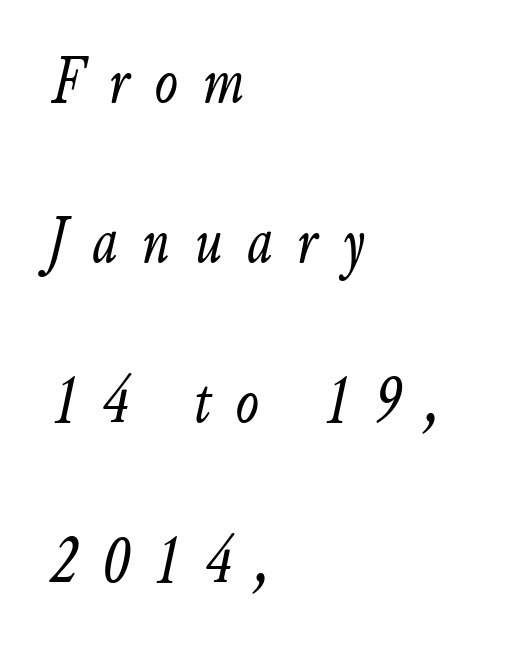
{"italic": "yes", "lean": "right", "slant_degrees": 9, "bold": "no", "weight": "light", "width": "condensed", "stroke_contrast": "low", "x_height": "small", "monospaced": "no", "underline": "no", "align": "left", "line_spacing": "loose", "line_spacing_ratio": 2.32, "letter_spacing": "wide", "letter_spacing_em": 0.36, "glyph_px": 69}
